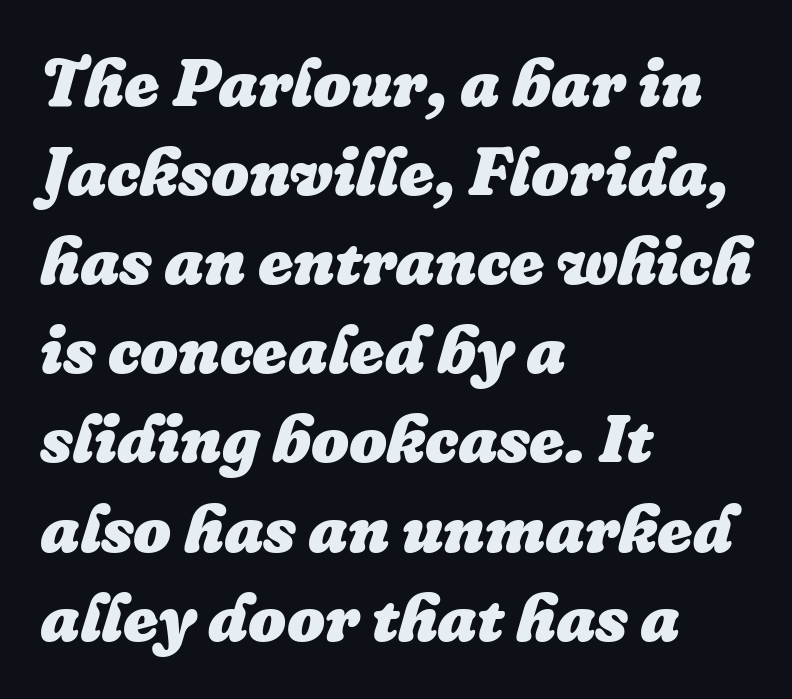
Q: Is the text bold? A: Yes.
Q: Is the text italic (slanted)? A: Yes, it leans right by about 16 degrees.
Q: Is the text underlined? A: No.
Q: How is the paragraph aligned? A: Left-aligned.
Q: Is the spacing between letters normal or unusually wide? A: Normal.
Q: Is the spacing between lines tight, normal or loose? A: Normal.
Q: Width (condensed, normal, or wide)? A: Normal.
Q: Stroke contrast? A: Low.
Q: x-height? A: Medium.
Q: Monospaced? A: No.
